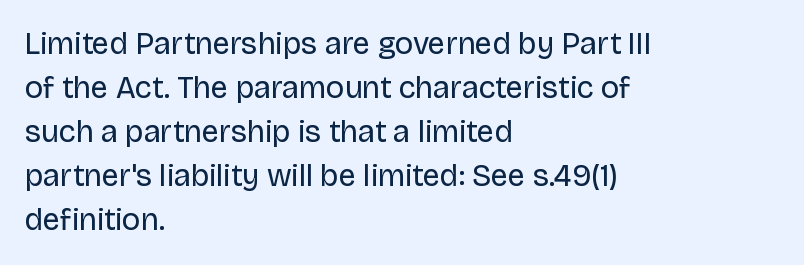
The image shows 31 px regular-weight sans-serif type, upright; set left-aligned, normal line spacing (1.42x), normal letter spacing, not underlined; low stroke contrast and a large x-height.
